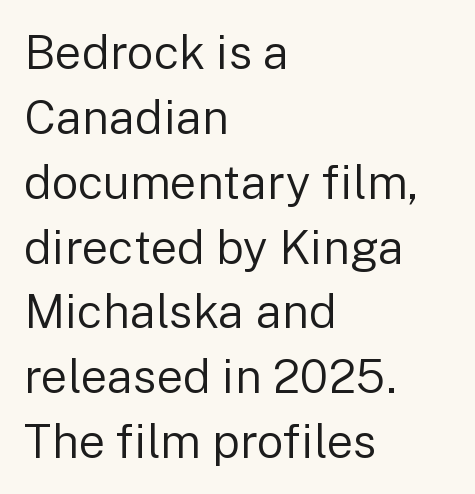
Q: Is the text bold? A: No.
Q: Is the text italic (slanted)? A: No, it is upright.
Q: Is the typeface a serif or a sans-serif typeface? A: Sans-serif.
Q: Is the text underlined? A: No.
Q: How is the paragraph aligned? A: Left-aligned.
Q: Is the spacing between letters normal or unusually wide? A: Normal.
Q: Is the spacing between lines tight, normal or loose? A: Normal.
Q: Width (condensed, normal, or wide)? A: Normal.
Q: Stroke contrast? A: Low.
Q: x-height? A: Medium.
Q: Monospaced? A: No.
